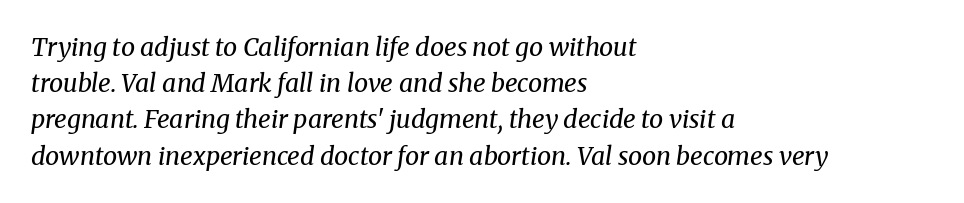
Q: Is the text bold? A: No.
Q: Is the text italic (slanted)? A: Yes, it leans right by about 8 degrees.
Q: Is the text underlined? A: No.
Q: How is the paragraph aligned? A: Left-aligned.
Q: Is the spacing between letters normal or unusually wide? A: Normal.
Q: Is the spacing between lines tight, normal or loose? A: Normal.
